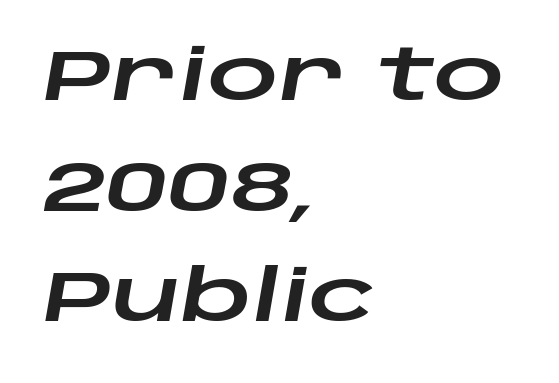
The paragraph has a hard left edge and a soft right edge. Do the characters align in a grid? No, the font is proportional. Compared with ordinary roman type, these characters are visibly tilted. Here the glyphs are tracked normally, forming tight word shapes. The rendering uses a moderate line-height, typical for paragraphs.
